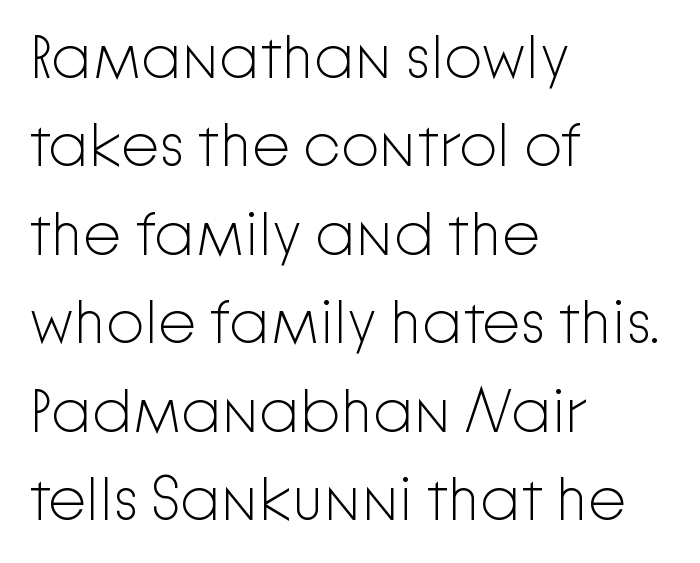
The image shows 61 px light sans-serif type, upright; set left-aligned, normal line spacing (1.45x), normal letter spacing, not underlined; low stroke contrast and a medium x-height.
